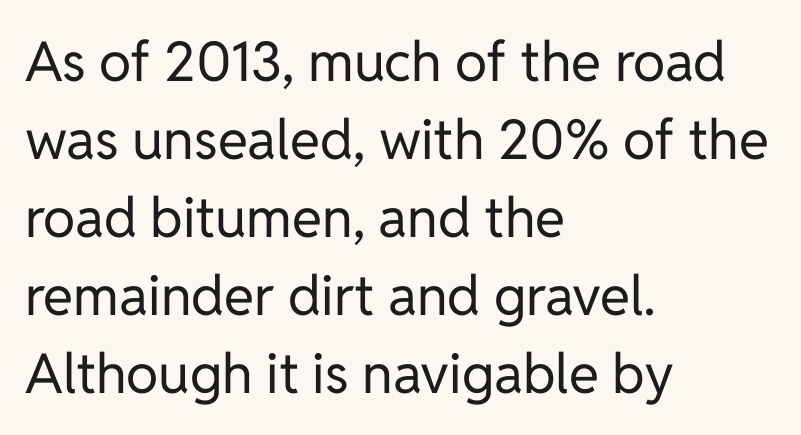
Typeset ragged right — the left edge is the straight one. No heavy texture on the line: the type isn't bold. Are there feet on the stems? There aren't — it's a sans. The passage shown is typed in a proportional face where columns would drift. Regarding leading, the lines here are spaced in the standard way. A clean baseline with only descenders dipping below it.
